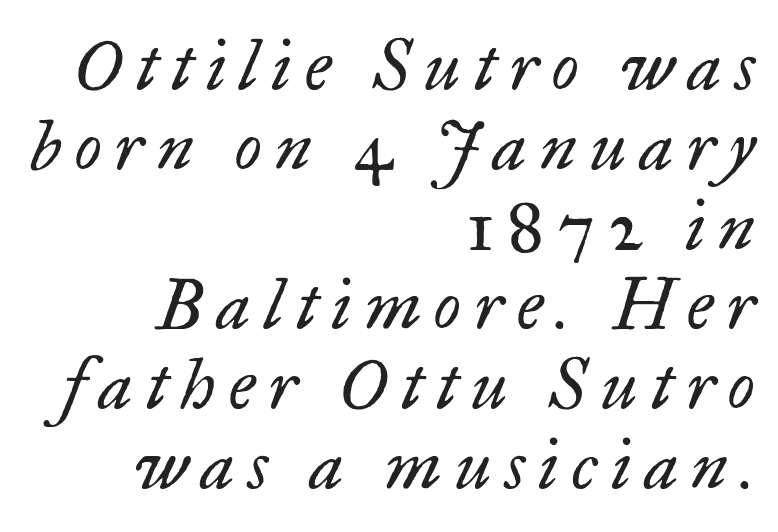
Plain, unruled lines of type. Varying glyph widths throughout — classic text-font behaviour. Heaviness? Minimal to ordinary, like unemphasized prose. Very little white space separates one row of letters from the next.
